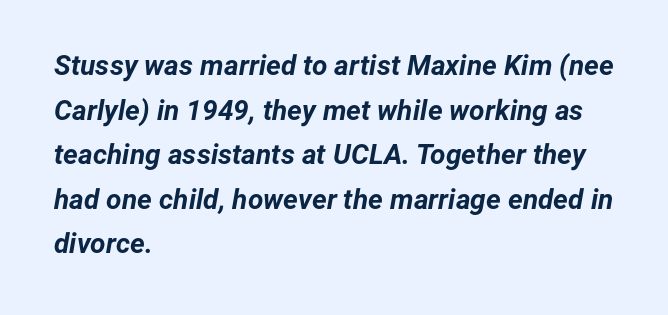
Honestly, there is no underline to notice here at all. Summary of vertical rhythm: regular, with standard interline spacing. The typesetting leans heavy: a genuine bold. Think of a printed novel: that variable character pitch is what you see here.
